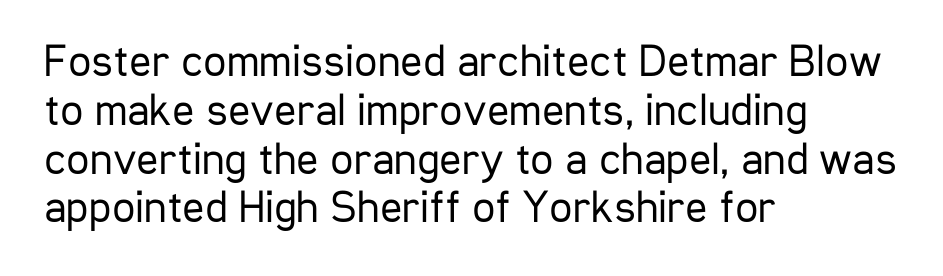
The image shows 46 px regular-weight, condensed sans-serif type, upright; set left-aligned, tight line spacing (1.06x), normal letter spacing, not underlined; low stroke contrast and a medium x-height.
